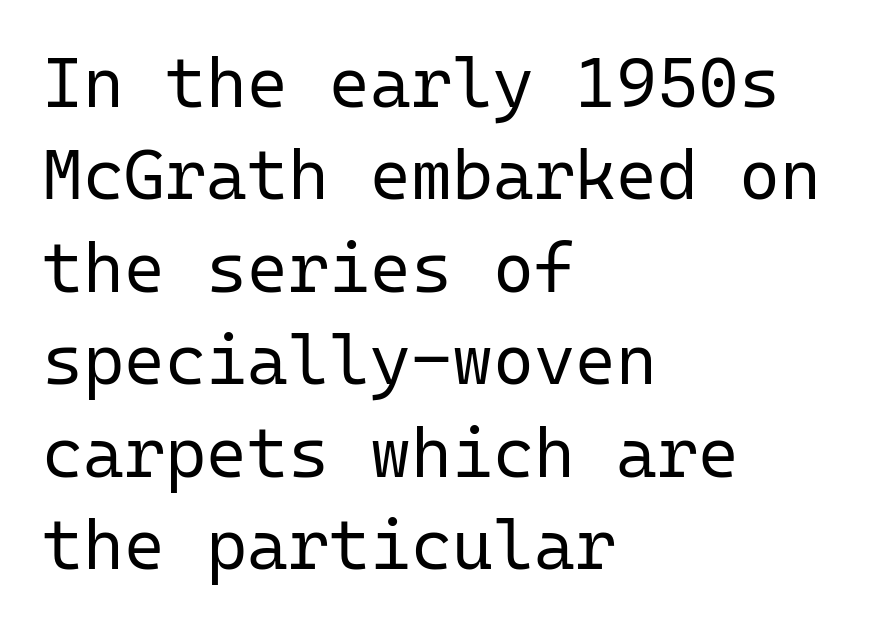
The image shows 70 px regular-weight sans-serif type, upright, monospaced; set left-aligned, normal line spacing (1.32x), normal letter spacing, not underlined; low stroke contrast and a medium x-height.
